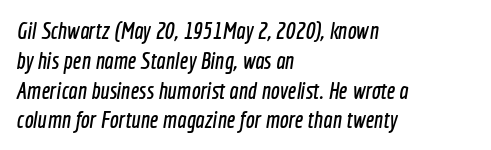
Q: Is the text underlined? A: No.
Q: How is the paragraph aligned? A: Left-aligned.
Q: Is the spacing between letters normal or unusually wide? A: Normal.
